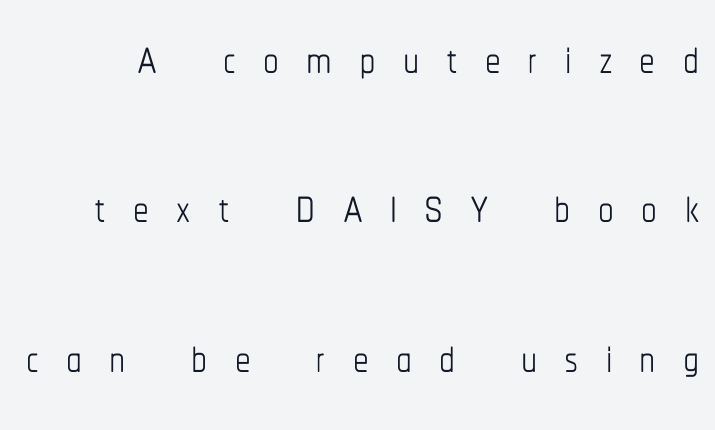
Q: Is the text bold? A: No.
Q: Is the text italic (slanted)? A: No, it is upright.
Q: Is the text underlined? A: No.
Q: Is the spacing between letters normal or unusually wide? A: Unusually wide.
Q: Is the spacing between lines tight, normal or loose? A: Loose.
Q: Width (condensed, normal, or wide)? A: Condensed.
Q: Stroke contrast? A: Low.
Q: x-height? A: Medium.
Q: Monospaced? A: No.
